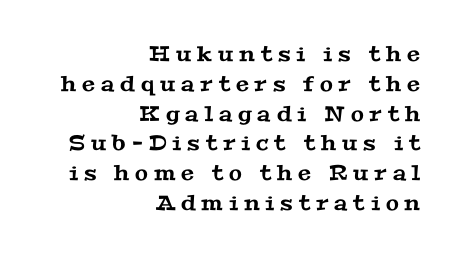
Nobody drew a line under any word here. Someone cranked the tracking dial way up on this one. Honestly, the row spacing looks completely unremarkable. The compositor pushed each line to the right boundary.
